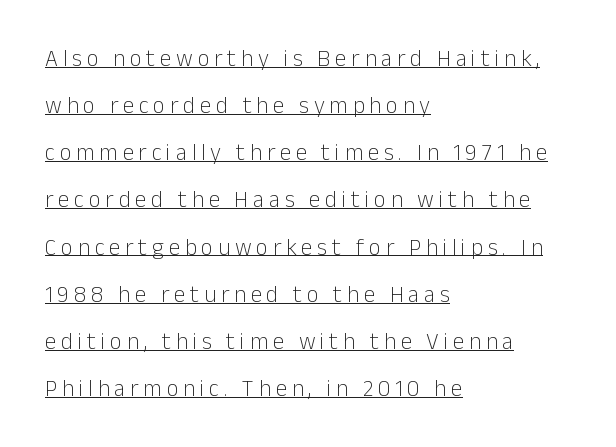
The image shows 23 px text type, upright; set left-aligned, loose line spacing (2.05x), unusually wide letter spacing (+0.21 em), underlined.
